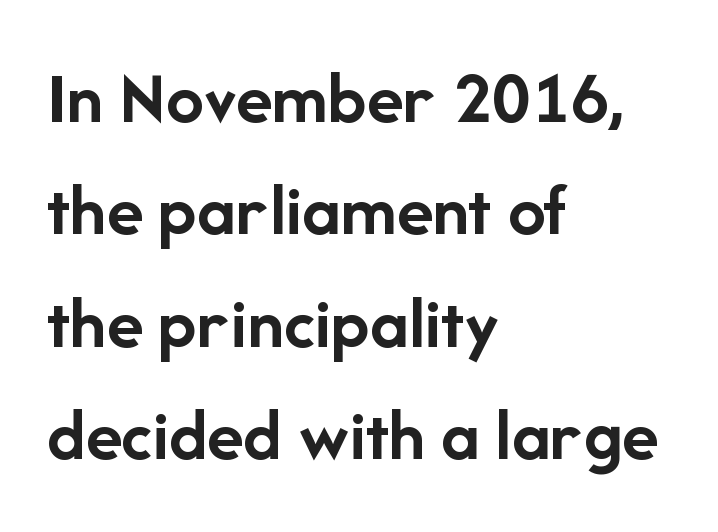
This rendering employs a face without finishing strokes, i.e., a sans-serif. Spacing between characters is what you'd get straight out of the box. Looks like regular typesetting: each glyph gets only the width it needs. Caption: multi-line text, flush left, ragged right. The space beneath each line is pristine and unruled. Strong, thick strokes mark this as bold type.
